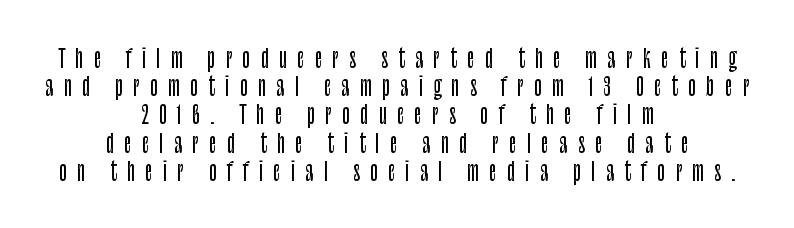
Inter-character spacing is expanded well beyond the font's built-in metrics. Each new line begins almost immediately beneath the previous one. The paragraph has two soft edges and a firm central axis. Glance below the letters and you will spot only blank space. Every stem runs plumb, perpendicular to the baseline.
